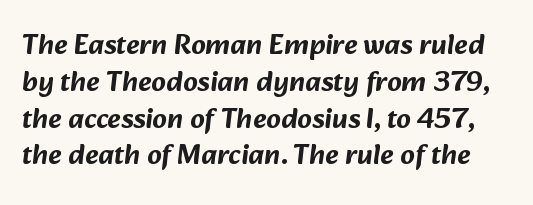
Q: Is the typeface a serif or a sans-serif typeface? A: Sans-serif.
Q: Is the text underlined? A: No.
Q: Is the spacing between letters normal or unusually wide? A: Normal.
Q: Is the spacing between lines tight, normal or loose? A: Normal.
Q: Width (condensed, normal, or wide)? A: Normal.
Q: Stroke contrast? A: Low.
Q: x-height? A: Medium.
Q: Monospaced? A: No.
